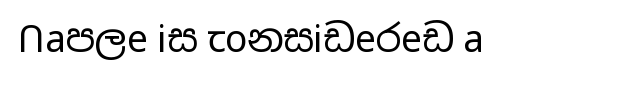
The image shows 37 px regular-weight, wide sans-serif type, upright; set normal letter spacing, not underlined; low stroke contrast and a medium x-height.
